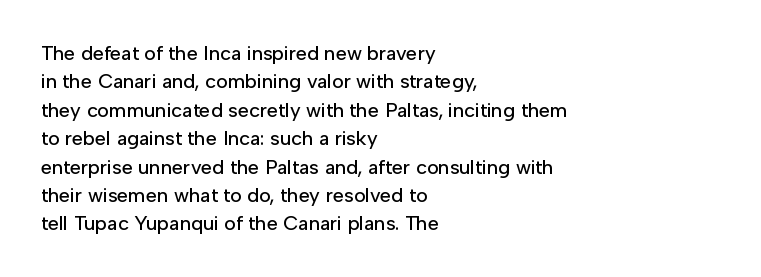
The image shows 20 px text type, upright; set left-aligned, normal line spacing (1.42x), normal letter spacing, not underlined.
